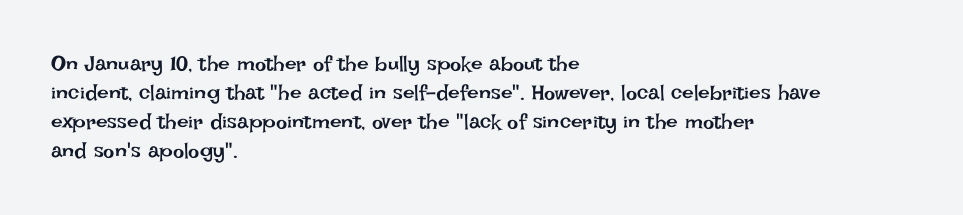
The image shows 21 px text type, upright; set left-aligned, normal line spacing (1.38x), normal letter spacing, not underlined.
